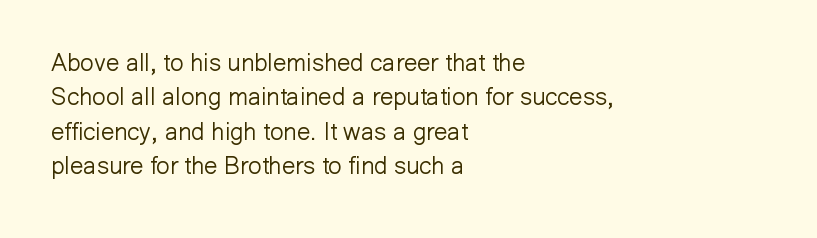
Vertical stems look standard width or narrower in stroke. Default kerning and tracking; the words read as compact shapes. These lines are set flush left with a ragged right edge. The baseline area is clear.
